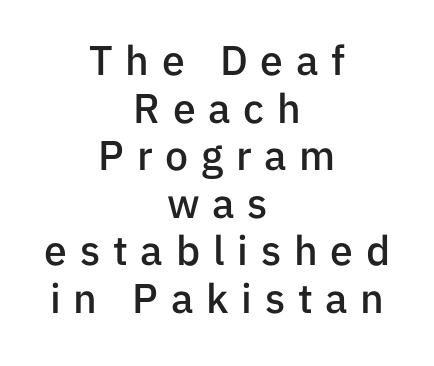
The image shows 41 px semibold sans-serif type, upright; set centered, line spacing 1.16x, unusually wide letter spacing (+0.31 em), not underlined; low stroke contrast and a medium x-height.
